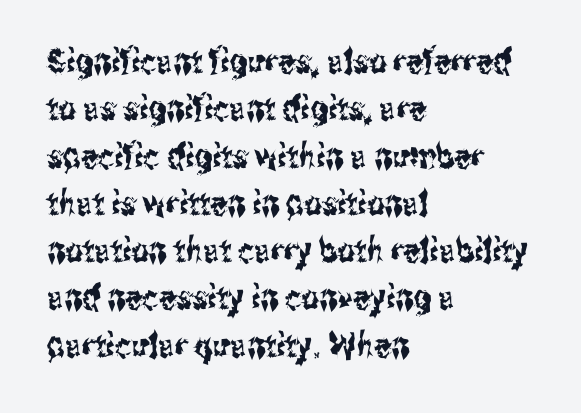
The image shows 34 px condensed sans-serif type, upright; set left-aligned, normal line spacing (1.39x), normal letter spacing, not underlined; medium stroke contrast and a medium x-height.
